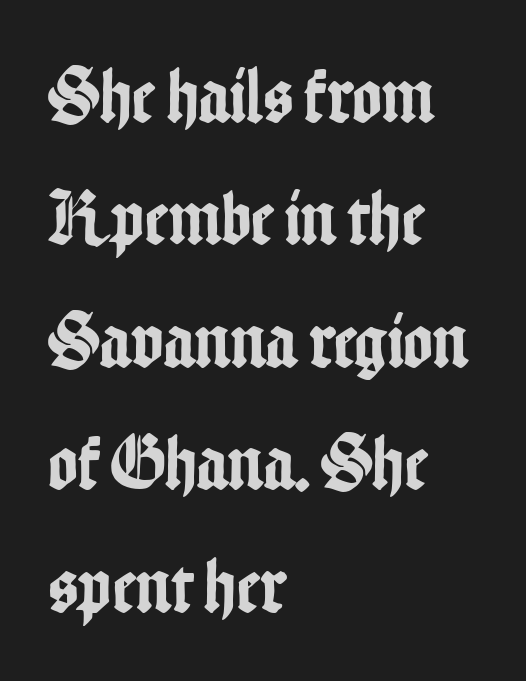
The block of text has a typical density, with ordinary space between rows. You can tell it's not italic because the verticals are truly vertical. The tracking reads as untouched default to a designer's eye. Glance below the letters and you will spot only blank space. You could not count columns in this text — the font is proportionally spaced.
